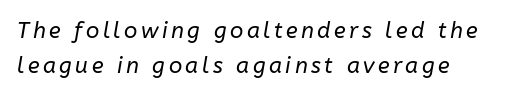
Q: Is the text bold? A: No.
Q: Is the text italic (slanted)? A: Yes, it leans right by about 10 degrees.
Q: Is the text underlined? A: No.
Q: How is the paragraph aligned? A: Left-aligned.
Q: Is the spacing between lines tight, normal or loose? A: Normal.
